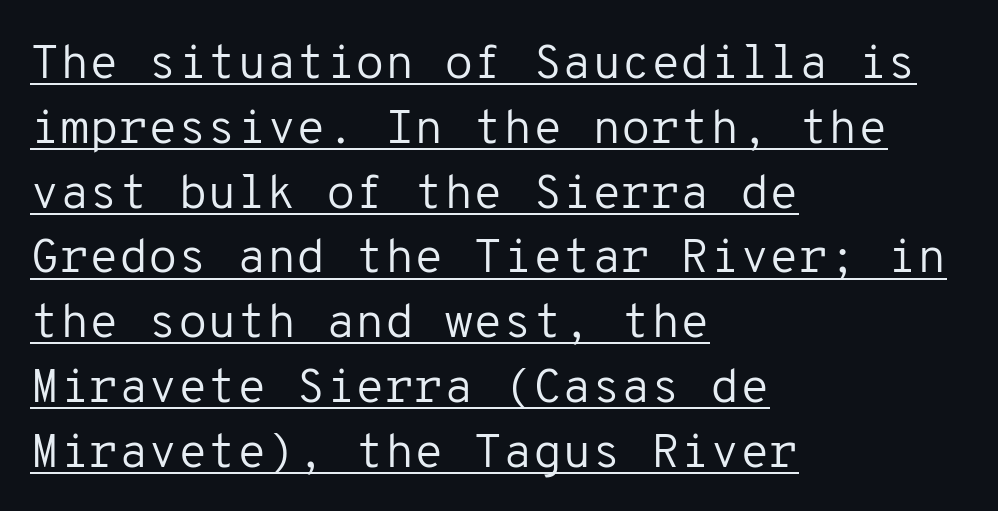
{"serif": "no", "italic": "no", "bold": "no", "weight": "regular", "width": "normal", "stroke_contrast": "low", "x_height": "medium", "monospaced": "yes", "underline": "yes", "align": "left", "line_spacing": "normal", "line_spacing_ratio": 1.35, "letter_spacing": "normal", "letter_spacing_em": 0.0, "glyph_px": 48}
